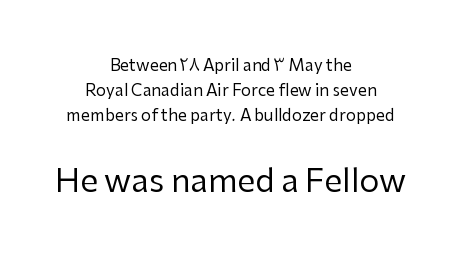
Q: Is the text bold? A: No.
Q: Is the text italic (slanted)? A: No, it is upright.
Q: Is the typeface a serif or a sans-serif typeface? A: Sans-serif.
Q: Is the text underlined? A: No.
Q: How is the paragraph aligned? A: Centered.
Q: Is the spacing between letters normal or unusually wide? A: Normal.
Q: Is the spacing between lines tight, normal or loose? A: Normal.
Q: Which block of text is set in a larger size, the first (top) or the second (bottom)? A: The second (bottom) one.
Q: Width (condensed, normal, or wide)? A: Normal.
Q: Stroke contrast? A: Low.
Q: x-height? A: Medium.
Q: Monospaced? A: No.
